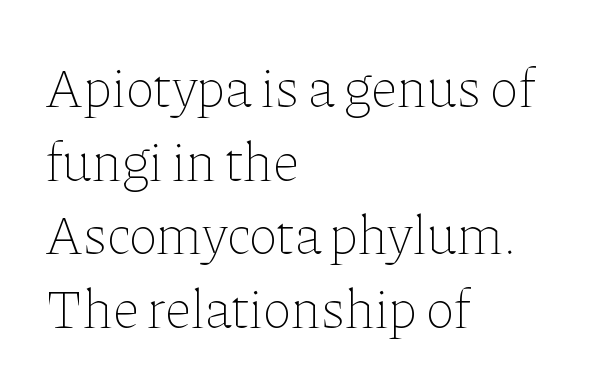
The image shows 55 px thin type, upright; set left-aligned, normal line spacing (1.34x), normal letter spacing, not underlined; low stroke contrast and a medium x-height.
